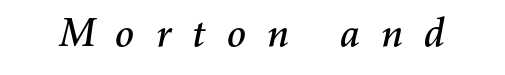
Q: Is the text italic (slanted)? A: Yes, it leans right by about 11 degrees.
Q: Is the text underlined? A: No.
Q: Is the spacing between letters normal or unusually wide? A: Unusually wide.
Q: Width (condensed, normal, or wide)? A: Normal.
Q: Stroke contrast? A: Medium.
Q: x-height? A: Medium.
Q: Monospaced? A: No.
